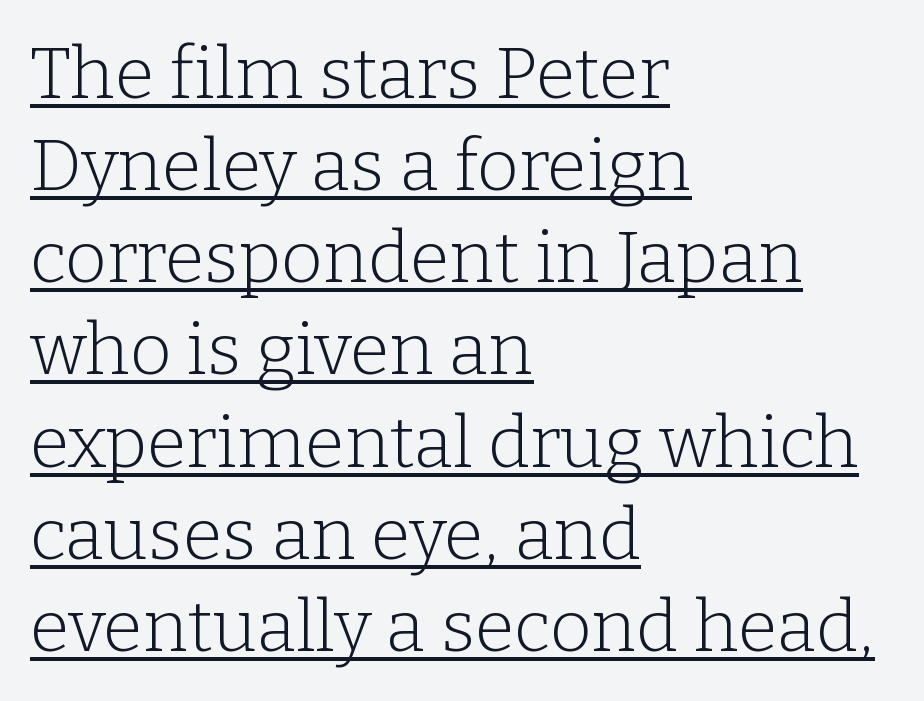
Q: Is the text bold? A: No.
Q: Is the text italic (slanted)? A: No, it is upright.
Q: Is the typeface a serif or a sans-serif typeface? A: Serif.
Q: Is the text underlined? A: Yes.
Q: How is the paragraph aligned? A: Left-aligned.
Q: Is the spacing between letters normal or unusually wide? A: Normal.
Q: Is the spacing between lines tight, normal or loose? A: Normal.
Q: Width (condensed, normal, or wide)? A: Normal.
Q: Stroke contrast? A: Low.
Q: x-height? A: Medium.
Q: Monospaced? A: No.
